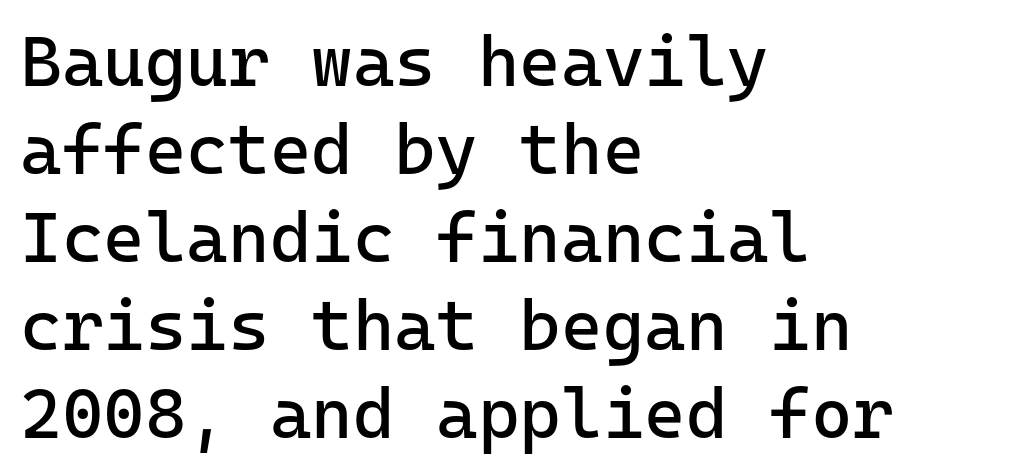
The typography opts for an upright posture over an oblique one. Does the copy run flush right? No — it runs flush left. A sans-serif font was chosen for this passage. Note the uniform advance width — an 'i' takes as much space as an 'm'.
